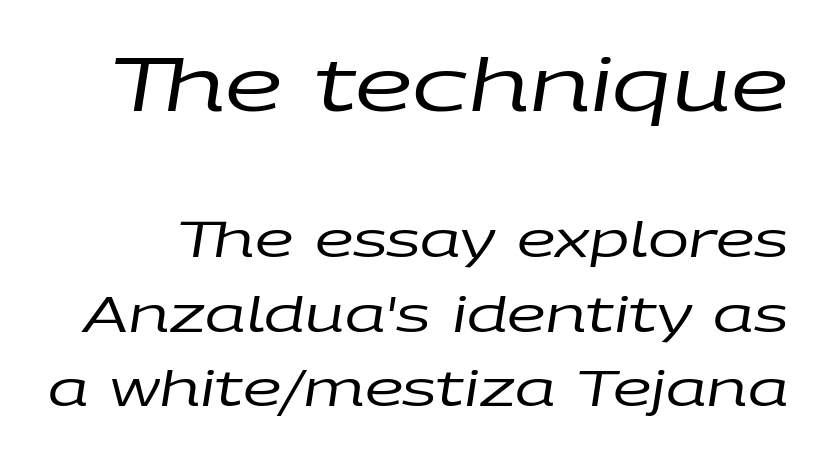
Q: Is the text bold? A: No.
Q: Is the text italic (slanted)? A: Yes, it leans right by about 9 degrees.
Q: Is the text underlined? A: No.
Q: Is the spacing between letters normal or unusually wide? A: Normal.
Q: Is the spacing between lines tight, normal or loose? A: Normal.
Q: Which block of text is set in a larger size, the first (top) or the second (bottom)? A: The first (top) one.
Q: Width (condensed, normal, or wide)? A: Wide.
Q: Stroke contrast? A: Low.
Q: x-height? A: Large.
Q: Monospaced? A: No.
